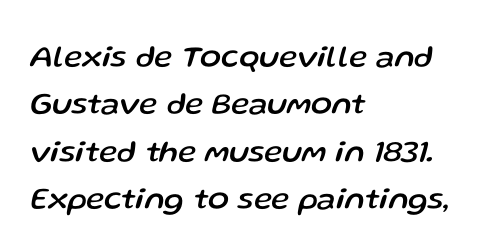
{"italic": "yes", "lean": "right", "slant_degrees": 13, "width": "normal", "stroke_contrast": "low", "x_height": "medium", "monospaced": "no", "underline": "no", "align": "left", "line_spacing": "normal", "line_spacing_ratio": 1.53, "letter_spacing": "normal", "letter_spacing_em": 0.0, "glyph_px": 31}
